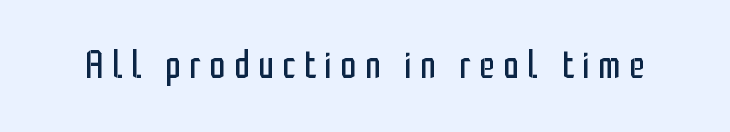
{"serif": "no", "italic": "no", "bold": "no", "weight": "regular", "width": "condensed", "stroke_contrast": "low", "x_height": "medium", "monospaced": "no", "underline": "no", "letter_spacing": "wide", "letter_spacing_em": 0.21, "glyph_px": 40}
